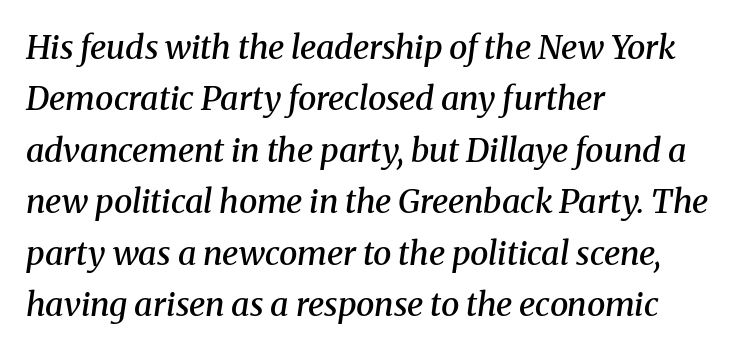
{"serif": "yes", "italic": "yes", "lean": "right", "slant_degrees": 8, "bold": "semi", "weight": "semibold", "width": "normal", "stroke_contrast": "medium", "x_height": "medium", "monospaced": "no", "underline": "no", "align": "left", "line_spacing": "normal", "line_spacing_ratio": 1.56, "letter_spacing": "normal", "letter_spacing_em": 0.0, "glyph_px": 33}
